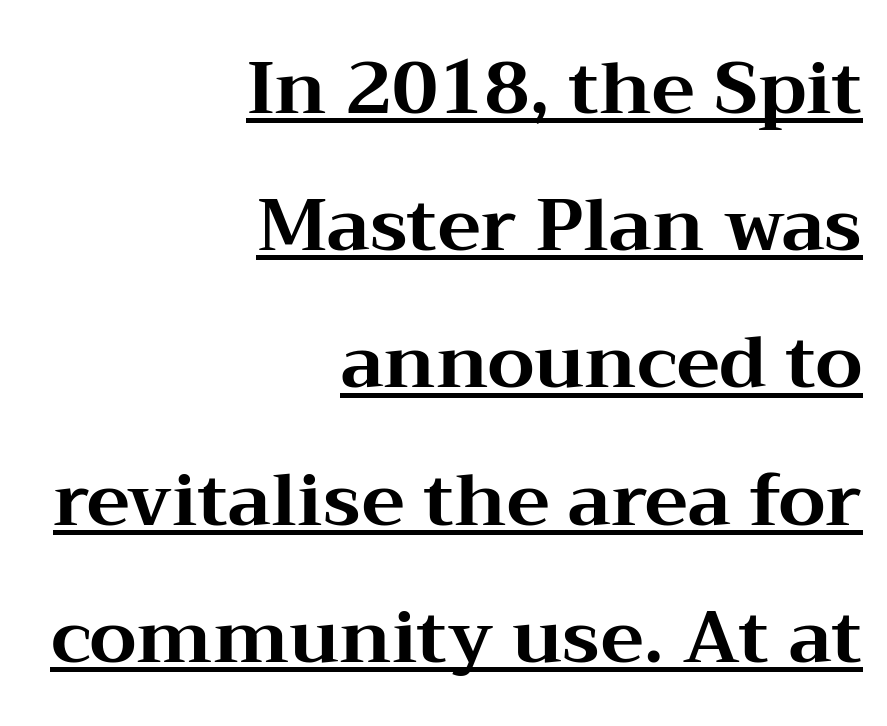
The image shows 73 px bold, wide serif type, upright; set right-aligned, line spacing 1.88x, normal letter spacing, underlined; medium stroke contrast and a medium x-height.
